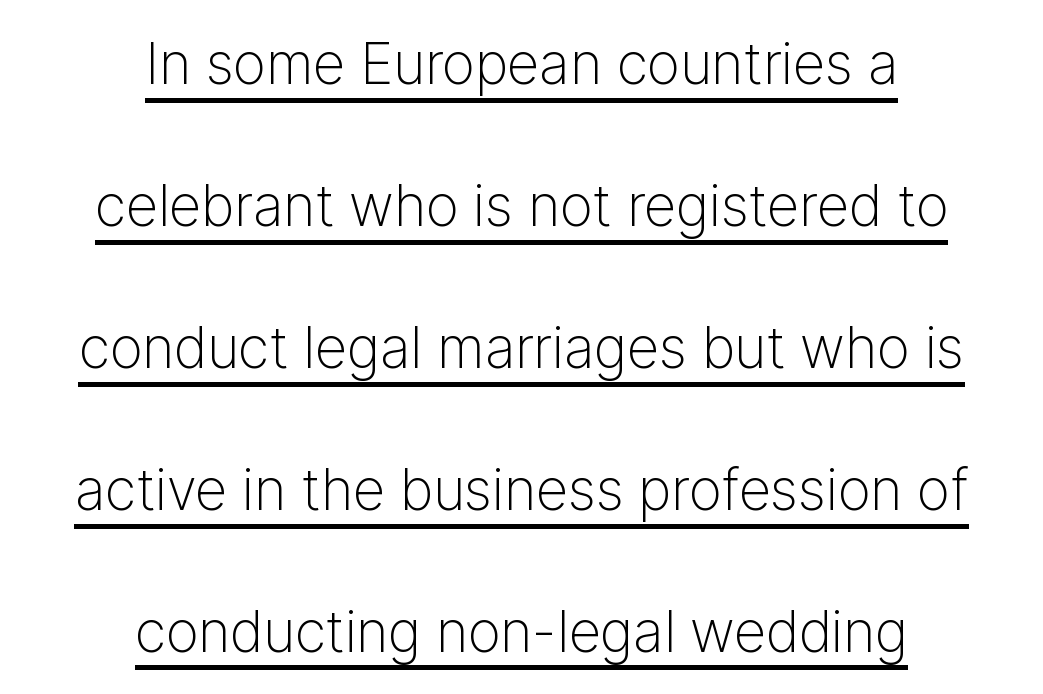
Q: Is the text bold? A: No.
Q: Is the text italic (slanted)? A: No, it is upright.
Q: Is the typeface a serif or a sans-serif typeface? A: Sans-serif.
Q: Is the text underlined? A: Yes.
Q: How is the paragraph aligned? A: Centered.
Q: Is the spacing between letters normal or unusually wide? A: Normal.
Q: Is the spacing between lines tight, normal or loose? A: Loose.
Q: Width (condensed, normal, or wide)? A: Normal.
Q: Stroke contrast? A: Low.
Q: x-height? A: Medium.
Q: Monospaced? A: No.
